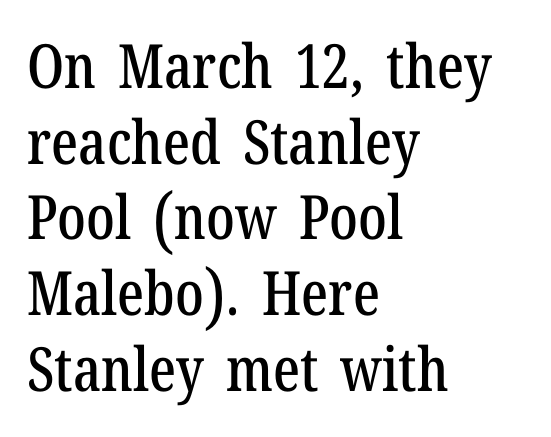
{"serif": "yes", "italic": "no", "width": "condensed", "stroke_contrast": "low", "x_height": "medium", "monospaced": "no", "underline": "no", "align": "left", "line_spacing_ratio": 1.24, "letter_spacing": "normal", "letter_spacing_em": 0.0, "glyph_px": 61}
